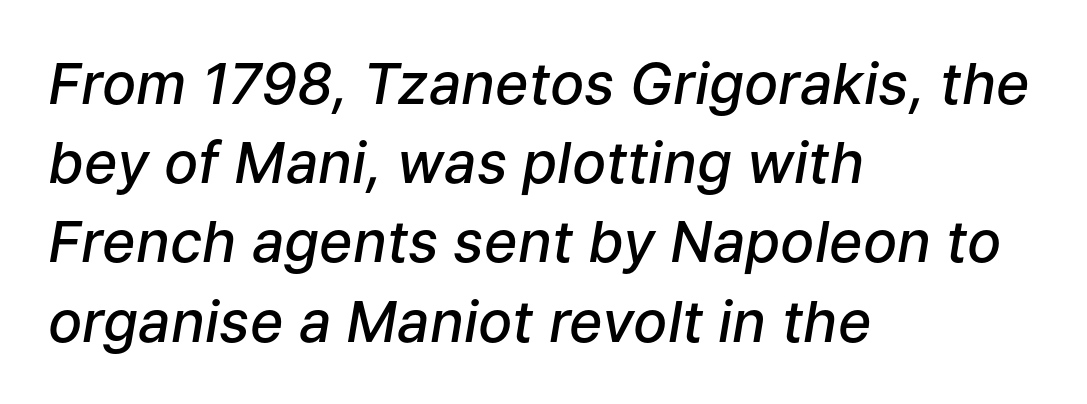
Q: Is the text bold? A: Semi-bold.
Q: Is the text italic (slanted)? A: Yes, it leans right by about 9 degrees.
Q: Is the text underlined? A: No.
Q: How is the paragraph aligned? A: Left-aligned.
Q: Is the spacing between letters normal or unusually wide? A: Normal.
Q: Is the spacing between lines tight, normal or loose? A: Normal.
Q: Width (condensed, normal, or wide)? A: Normal.
Q: Stroke contrast? A: Low.
Q: x-height? A: Medium.
Q: Monospaced? A: No.
